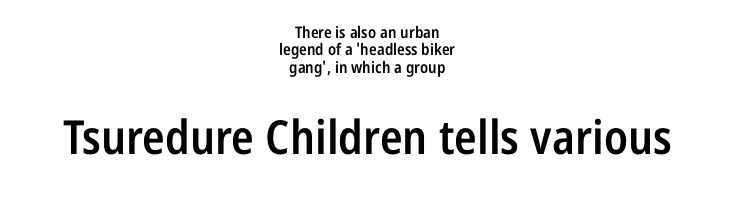
{"serif": "no", "italic": "no", "bold": "semi", "weight": "semibold", "width": "condensed", "stroke_contrast": "low", "x_height": "medium", "monospaced": "no", "underline": "no", "align": "center", "line_spacing": "tight", "line_spacing_ratio": 1.08, "letter_spacing": "normal", "letter_spacing_em": 0.0, "larger_block": "second", "size_ratio": 2.94, "glyph_px": 47}
